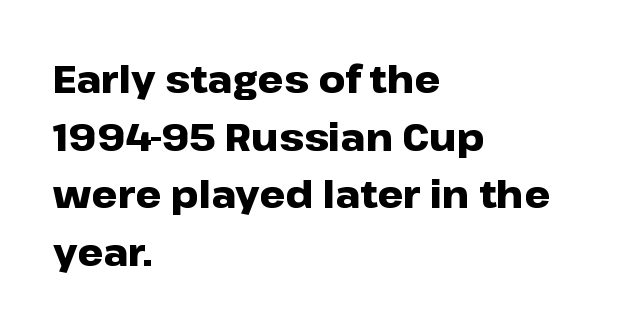
Q: Is the text bold? A: Yes.
Q: Is the text italic (slanted)? A: No, it is upright.
Q: Is the typeface a serif or a sans-serif typeface? A: Sans-serif.
Q: Is the text underlined? A: No.
Q: How is the paragraph aligned? A: Left-aligned.
Q: Is the spacing between letters normal or unusually wide? A: Normal.
Q: Is the spacing between lines tight, normal or loose? A: Normal.
Q: Width (condensed, normal, or wide)? A: Wide.
Q: Stroke contrast? A: Low.
Q: x-height? A: Medium.
Q: Monospaced? A: No.
